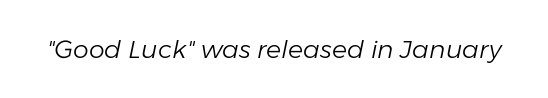
The image shows 25 px text type, italic (leaning right); set normal letter spacing, not underlined.
